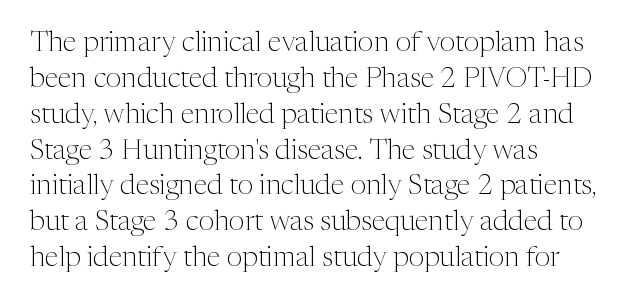
Q: Is the text bold? A: No.
Q: Is the text italic (slanted)? A: No, it is upright.
Q: Is the typeface a serif or a sans-serif typeface? A: Serif.
Q: Is the text underlined? A: No.
Q: How is the paragraph aligned? A: Left-aligned.
Q: Is the spacing between letters normal or unusually wide? A: Normal.
Q: Is the spacing between lines tight, normal or loose? A: Normal.
Q: Width (condensed, normal, or wide)? A: Normal.
Q: Stroke contrast? A: Medium.
Q: x-height? A: Medium.
Q: Monospaced? A: No.
